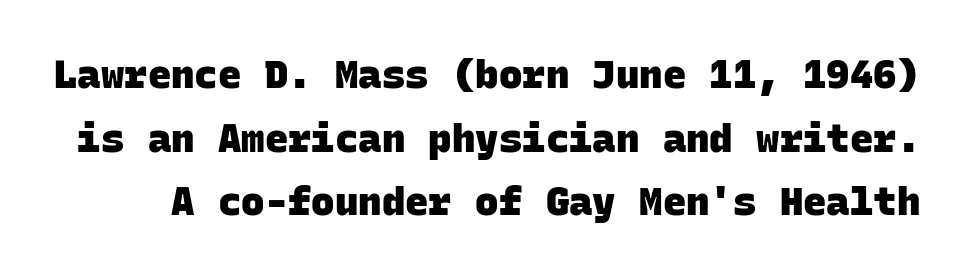
{"serif": "no", "bold": "yes", "weight": "heavy", "width": "normal", "stroke_contrast": "low", "x_height": "large", "monospaced": "yes", "underline": "no", "line_spacing": "normal", "line_spacing_ratio": 1.63, "letter_spacing": "normal", "letter_spacing_em": 0.0, "glyph_px": 39}
